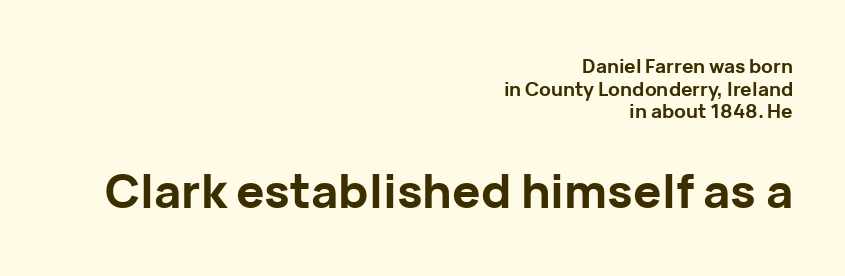
Letter spacing: default. The type sits square on the baseline with zero lean. No word sits above an underline. If you squint, the bottom block still reads clearly — it's the larger of the two.
